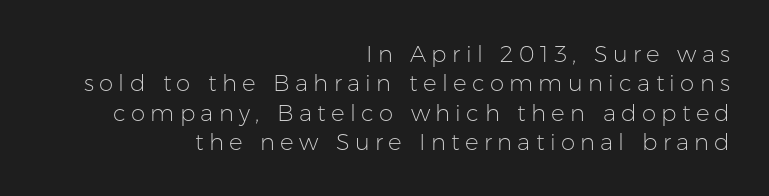
The rendering anchors every line to the right-hand side. Letters have the restrained weight of plain body copy at most. Substantial extra tracking has been applied to these lines. This is the regular roman posture of the typeface. Just letters on the line, the space beneath them empty. Leading matches the norm, producing a regular column.
